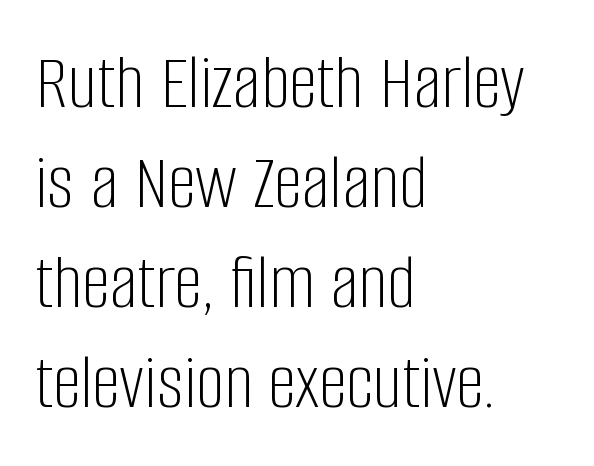
A normal amount of white space separates one row of letters from the next. Each letter's strokes conclude bluntly, with no projecting serifs. Looks like regular typesetting: each glyph gets only the width it needs. The letterforms sit at book weight or below.
